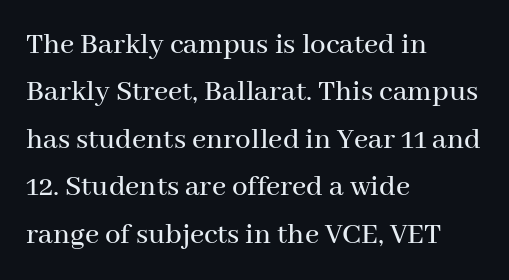
Notice how descenders clear the ascenders below comfortably — that's standard leading. Here the designer chose a conventional face with non-uniform glyph widths. Font category for this specimen: serif. Tall strokes in this sample are plumb rather than angled. The baseline area is clear. Notice how the passage keeps a crisp vertical edge on the left only.
